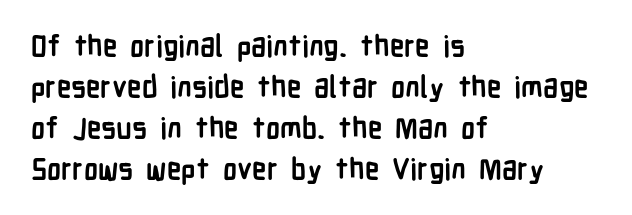
Q: Is the text bold? A: Yes.
Q: Is the text italic (slanted)? A: No, it is upright.
Q: Is the typeface a serif or a sans-serif typeface? A: Sans-serif.
Q: Is the text underlined? A: No.
Q: How is the paragraph aligned? A: Left-aligned.
Q: Is the spacing between letters normal or unusually wide? A: Normal.
Q: Is the spacing between lines tight, normal or loose? A: Normal.
Q: Width (condensed, normal, or wide)? A: Condensed.
Q: Stroke contrast? A: Low.
Q: x-height? A: Medium.
Q: Monospaced? A: No.
